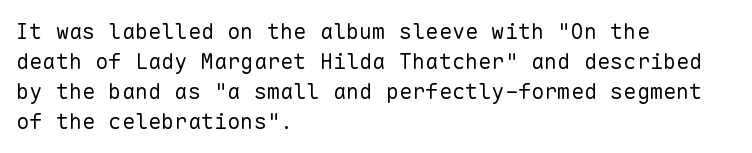
The letterforms sit shoulder to shoulder at normal distance. The space directly below the letters is spotless. Counters stay open thanks to moderate or lighter strokes. The vertical gap from one line to the next is medium. Ascenders rise straight up at ninety degrees. The ragged edge is on the right, which tells us the setting is flush left.
